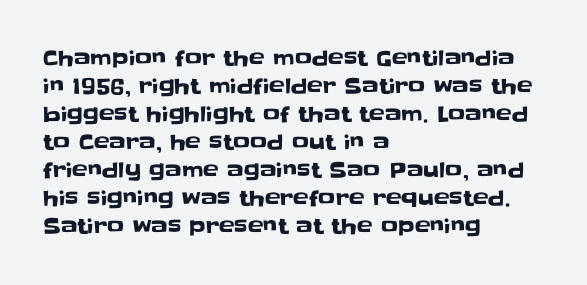
{"italic": "no", "underline": "no", "align": "left", "line_spacing": "normal", "line_spacing_ratio": 1.33, "letter_spacing": "normal", "letter_spacing_em": 0.0, "glyph_px": 21}
